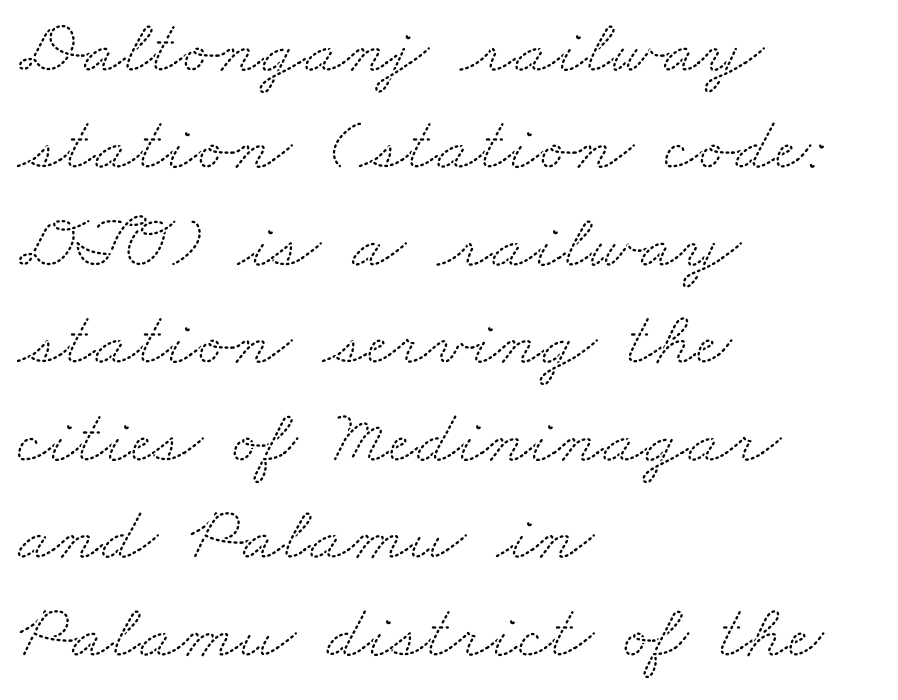
Standard letterfit; no display-style spreading of the glyphs. Spacing verdict: proportional, widths tailored to each character. The area under the type is left untouched. Examine the stroke ends and you'll spot serifs. Reading down the block, your eye returns to a fixed left position each line. Line spacing here is normal.
